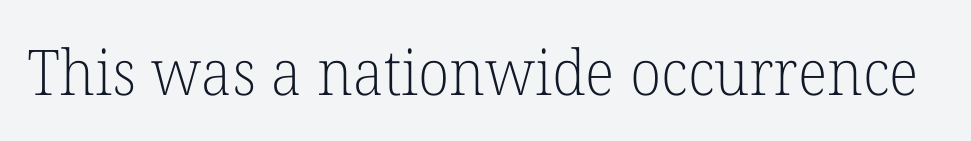
Q: Is the text bold? A: No.
Q: Is the text italic (slanted)? A: No, it is upright.
Q: Is the typeface a serif or a sans-serif typeface? A: Serif.
Q: Is the text underlined? A: No.
Q: Is the spacing between letters normal or unusually wide? A: Normal.
Q: Width (condensed, normal, or wide)? A: Normal.
Q: Stroke contrast? A: Low.
Q: x-height? A: Medium.
Q: Monospaced? A: No.
